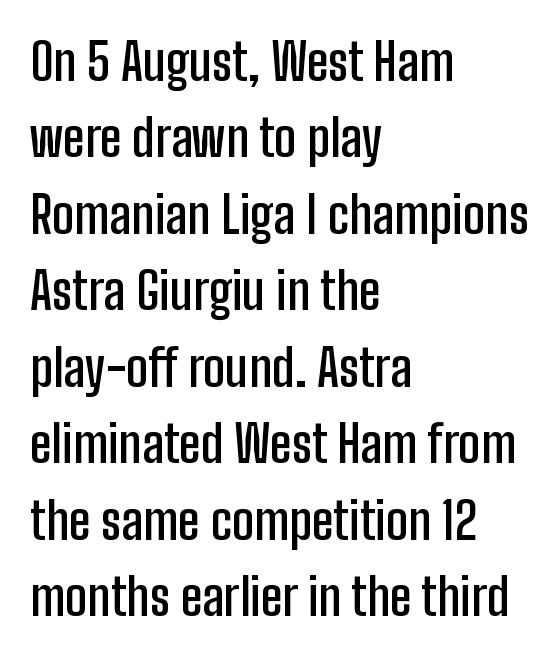
{"serif": "no", "italic": "no", "bold": "semi", "weight": "semibold", "width": "condensed", "stroke_contrast": "low", "x_height": "medium", "monospaced": "no", "underline": "no", "align": "left", "line_spacing": "normal", "line_spacing_ratio": 1.5, "letter_spacing": "normal", "letter_spacing_em": 0.0, "glyph_px": 51}
